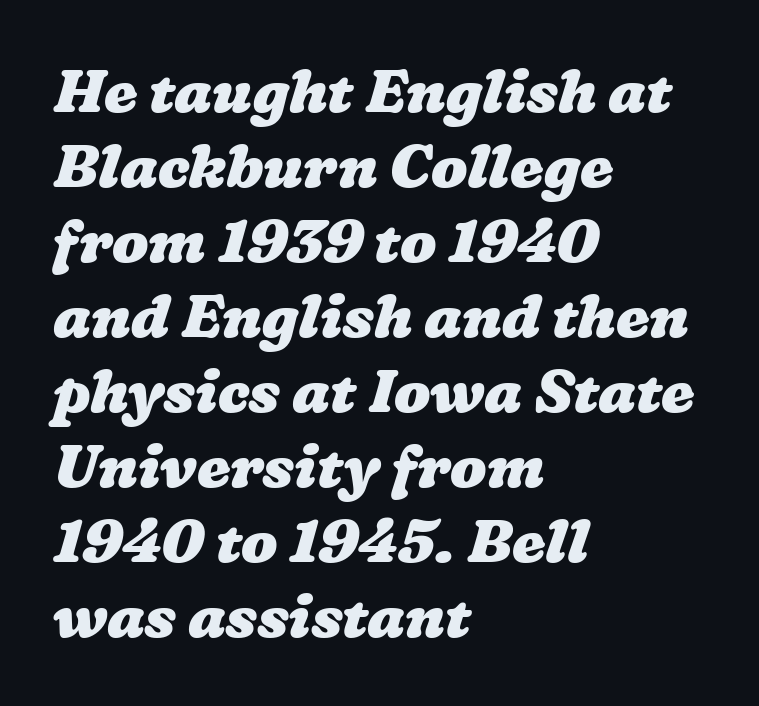
{"bold": "yes", "weight": "heavy", "width": "wide", "stroke_contrast": "low", "x_height": "medium", "monospaced": "no", "underline": "no", "align": "left", "line_spacing": "normal", "line_spacing_ratio": 1.25, "letter_spacing": "normal", "letter_spacing_em": 0.0, "glyph_px": 60}
